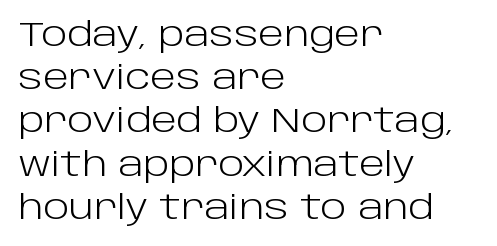
Type without underlining. Stems here are at most as thick as an everyday book face. Leading: standard. Each line starts at the same left margin while the right side varies. The typeface chosen for these lines omits serifs.
